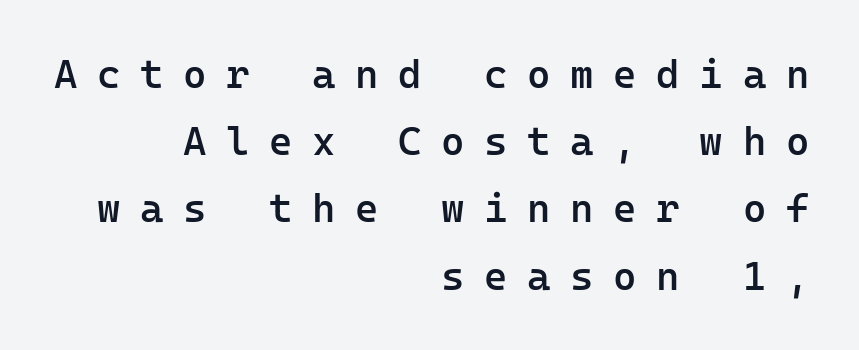
{"serif": "no", "italic": "no", "bold": "semi", "weight": "semibold", "width": "normal", "stroke_contrast": "low", "x_height": "medium", "monospaced": "yes", "underline": "no", "align": "right", "line_spacing": "normal", "line_spacing_ratio": 1.68, "letter_spacing": "wide", "letter_spacing_em": 0.49, "glyph_px": 40}
